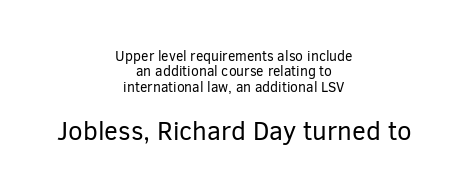
The image shows 26 px text type, upright; set centered, tight line spacing (1.1x), normal letter spacing, not underlined; the second (bottom) block is 1.86x larger.
